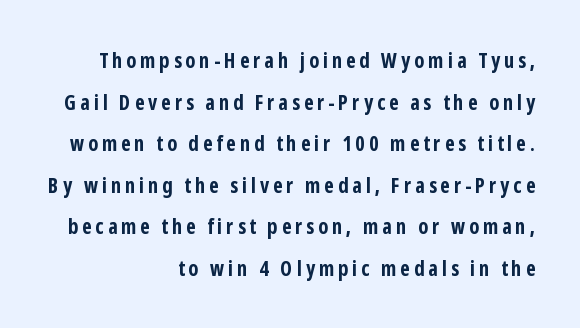
The zone under the glyphs is completely vacant. Upright lettering throughout. I'd describe the lettering as bold — thick and assertive. Right-aligned paragraph, ragged on the left. How would I describe the line gaps? Wide and relaxed.
